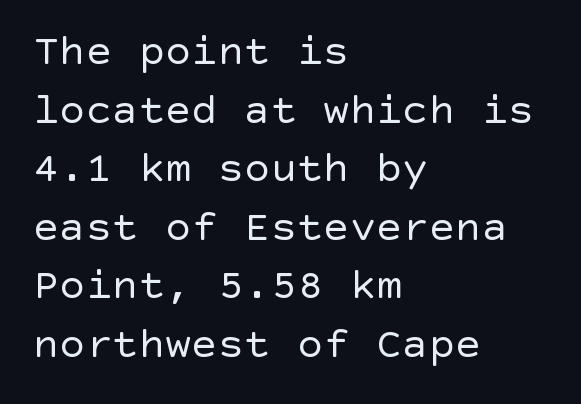
The image shows 44 px regular-weight sans-serif type, upright; set left-aligned, normal line spacing (1.33x), normal letter spacing, not underlined; a large x-height.
